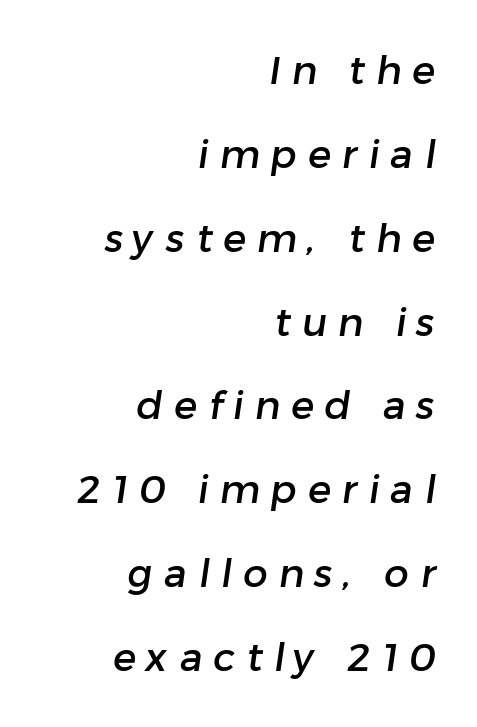
Airy leading. Honestly, the letter spacing is so wide it's the main thing you notice. Type style note: lacks serifs. The rendering uses natural spacing where letterforms have individual widths. The specimen omits any rule beneath the text block's lines.
